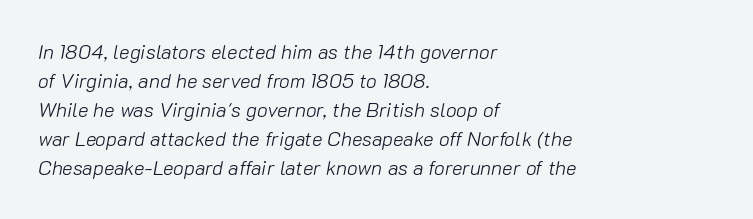
The image shows 20 px text type, italic (leaning right); set left-aligned, normal line spacing (1.45x), normal letter spacing, not underlined.
